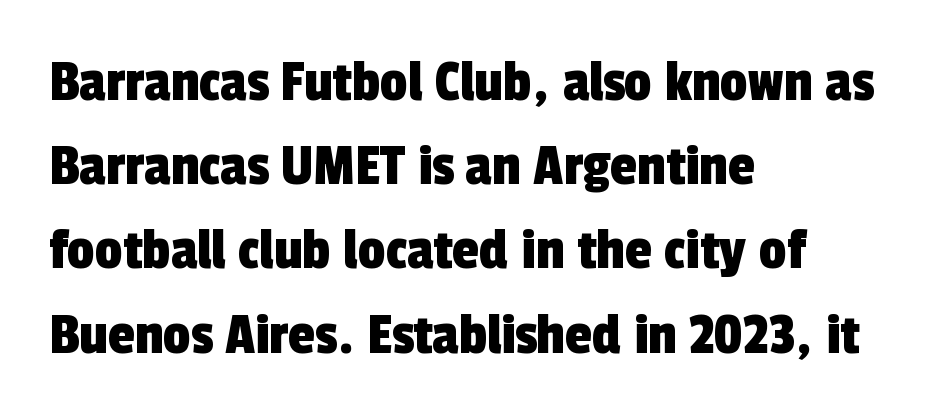
Spacing between characters is what you'd get straight out of the box. The rendering anchors every line to the left-hand side. To sum up the face: it is a sans, with no serifs. Bare-footed words on every line.
